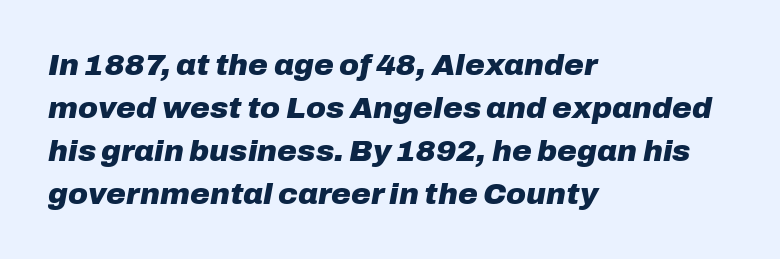
The image shows 30 px heavy type, italic (leaning right); set left-aligned, normal line spacing (1.43x), normal letter spacing, not underlined; low stroke contrast and a medium x-height.
